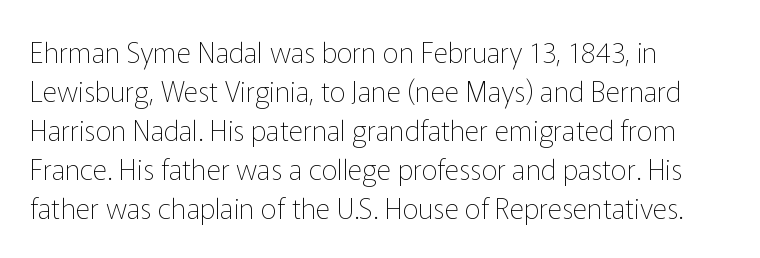
Q: Is the text bold? A: No.
Q: Is the text italic (slanted)? A: No, it is upright.
Q: Is the typeface a serif or a sans-serif typeface? A: Sans-serif.
Q: Is the text underlined? A: No.
Q: How is the paragraph aligned? A: Left-aligned.
Q: Is the spacing between letters normal or unusually wide? A: Normal.
Q: Is the spacing between lines tight, normal or loose? A: Normal.
Q: Width (condensed, normal, or wide)? A: Normal.
Q: Stroke contrast? A: Low.
Q: x-height? A: Medium.
Q: Monospaced? A: No.
